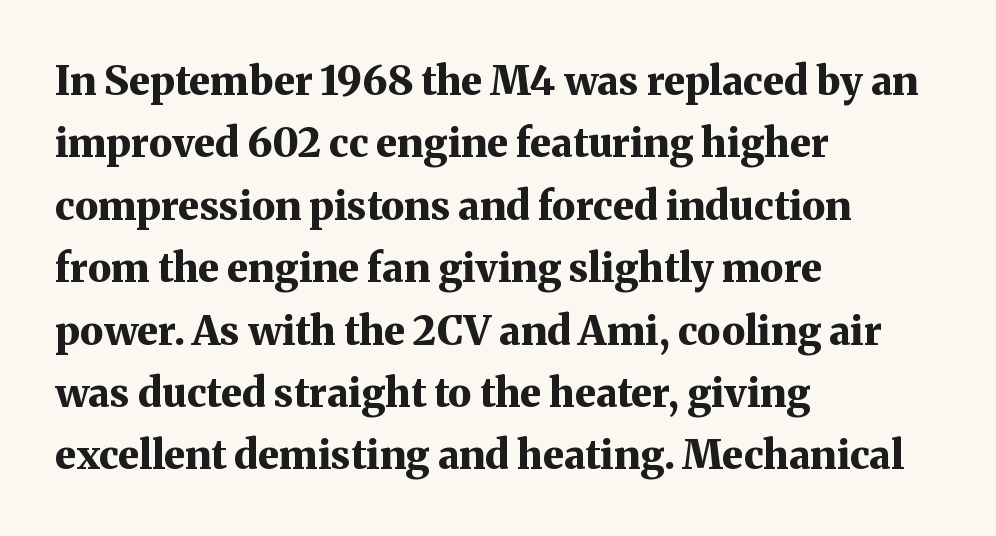
Q: Is the text bold? A: Yes.
Q: Is the text italic (slanted)? A: No, it is upright.
Q: Is the typeface a serif or a sans-serif typeface? A: Serif.
Q: Is the text underlined? A: No.
Q: How is the paragraph aligned? A: Left-aligned.
Q: Is the spacing between letters normal or unusually wide? A: Normal.
Q: Is the spacing between lines tight, normal or loose? A: Normal.
Q: Width (condensed, normal, or wide)? A: Normal.
Q: Stroke contrast? A: Medium.
Q: x-height? A: Medium.
Q: Monospaced? A: No.
